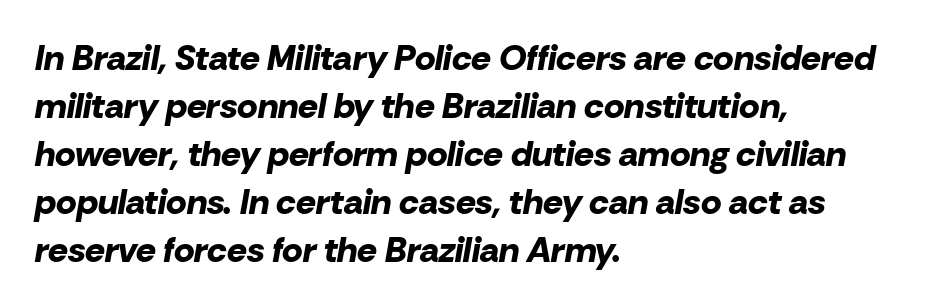
Q: Is the text bold? A: Yes.
Q: Is the text italic (slanted)? A: Yes, it leans right by about 10 degrees.
Q: Is the text underlined? A: No.
Q: How is the paragraph aligned? A: Left-aligned.
Q: Is the spacing between letters normal or unusually wide? A: Normal.
Q: Is the spacing between lines tight, normal or loose? A: Normal.
Q: Width (condensed, normal, or wide)? A: Normal.
Q: Stroke contrast? A: Low.
Q: x-height? A: Medium.
Q: Monospaced? A: No.
